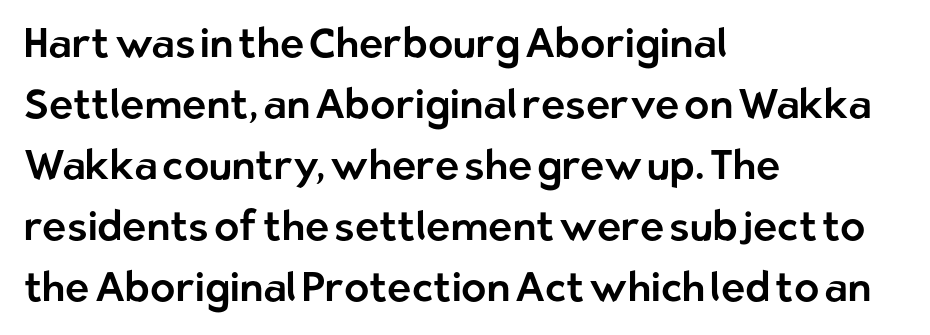
The image shows 41 px sans-serif type, upright; set left-aligned, normal line spacing (1.49x), normal letter spacing, not underlined; low stroke contrast and a medium x-height.
